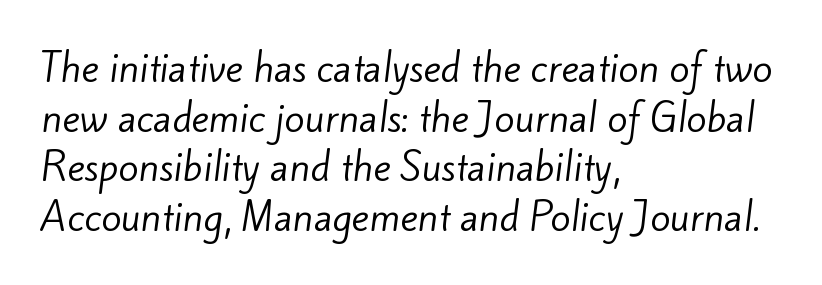
The image shows 37 px regular-weight sans-serif type; set left-aligned, normal line spacing (1.34x), normal letter spacing, not underlined; low stroke contrast and a small x-height.
